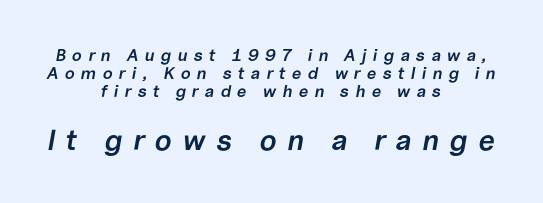
{"italic": "yes", "lean": "right", "slant_degrees": 10, "bold": "semi", "weight": "semibold", "width": "normal", "stroke_contrast": "low", "x_height": "medium", "monospaced": "no", "underline": "no", "align": "center", "line_spacing": "tight", "line_spacing_ratio": 1.06, "letter_spacing": "wide", "letter_spacing_em": 0.36, "larger_block": "second", "size_ratio": 1.71, "glyph_px": 29}
